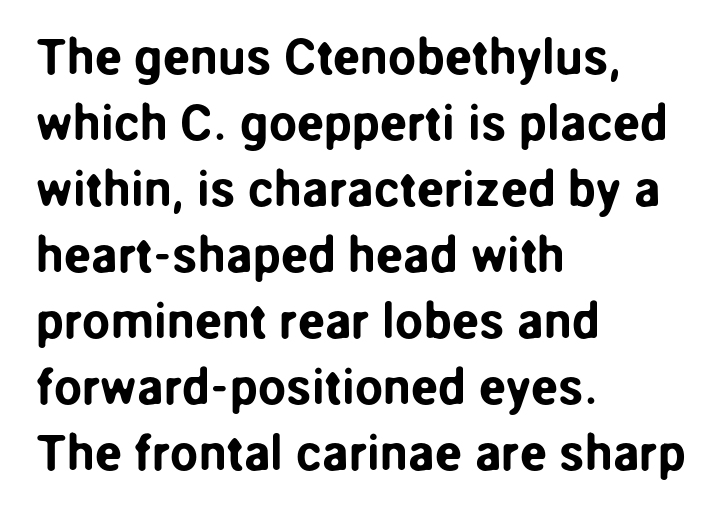
Q: Is the text italic (slanted)? A: No, it is upright.
Q: Is the typeface a serif or a sans-serif typeface? A: Sans-serif.
Q: Is the text underlined? A: No.
Q: How is the paragraph aligned? A: Left-aligned.
Q: Is the spacing between letters normal or unusually wide? A: Normal.
Q: Is the spacing between lines tight, normal or loose? A: Normal.
Q: Width (condensed, normal, or wide)? A: Normal.
Q: Stroke contrast? A: Low.
Q: x-height? A: Medium.
Q: Monospaced? A: No.
